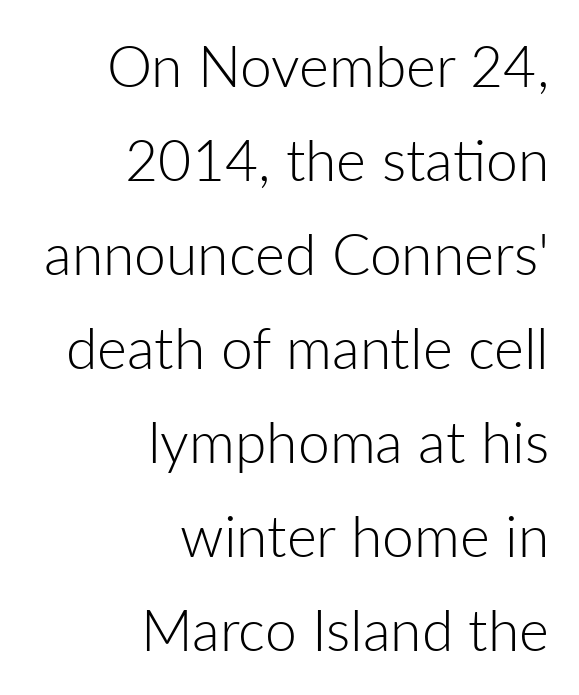
Compared with typical body copy, the letter spacing here is the same. Is this a fixed-width face? No — the glyphs have proportional, varying widths. This sample keeps an unexceptional amount of space between lines. The space directly below the letters is spotless. Line endings align vertically; line beginnings do not.
